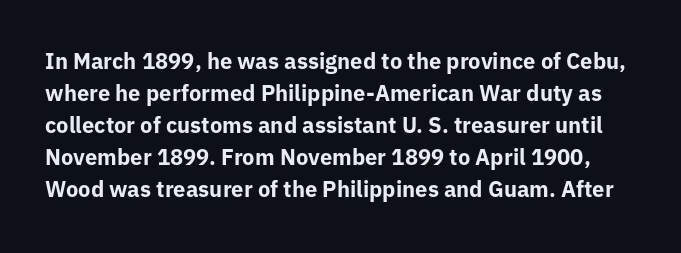
The image shows 22 px bold type, upright; set normal line spacing (1.45x), normal letter spacing, not underlined.
